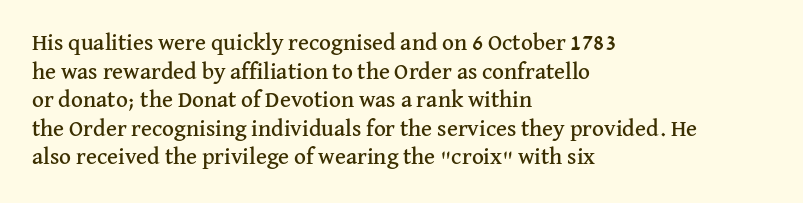
Q: Is the text italic (slanted)? A: No, it is upright.
Q: Is the text underlined? A: No.
Q: How is the paragraph aligned? A: Left-aligned.
Q: Is the spacing between letters normal or unusually wide? A: Normal.
